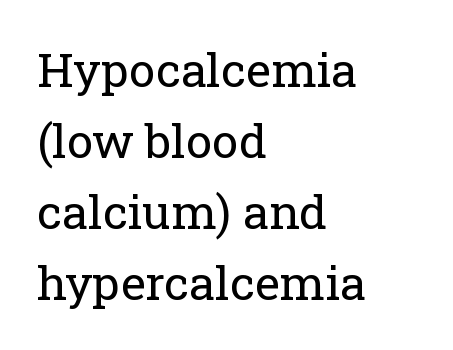
Q: Is the text bold? A: No.
Q: Is the text italic (slanted)? A: No, it is upright.
Q: Is the typeface a serif or a sans-serif typeface? A: Serif.
Q: Is the text underlined? A: No.
Q: How is the paragraph aligned? A: Left-aligned.
Q: Is the spacing between letters normal or unusually wide? A: Normal.
Q: Is the spacing between lines tight, normal or loose? A: Normal.
Q: Width (condensed, normal, or wide)? A: Normal.
Q: Stroke contrast? A: Low.
Q: x-height? A: Medium.
Q: Monospaced? A: No.
